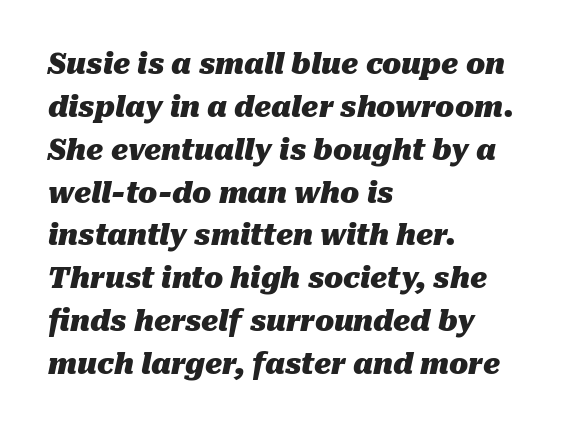
The image shows 28 px heavy type, italic (leaning right); set left-aligned, normal line spacing (1.53x), normal letter spacing, not underlined; medium stroke contrast and a medium x-height.
